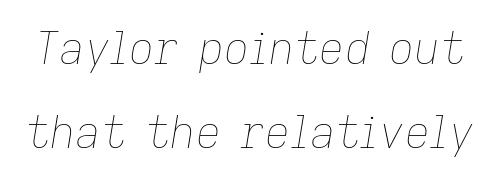
Q: Is the text bold? A: No.
Q: Is the text italic (slanted)? A: Yes, it leans right by about 9 degrees.
Q: Is the text underlined? A: No.
Q: Is the spacing between letters normal or unusually wide? A: Normal.
Q: Is the spacing between lines tight, normal or loose? A: Loose.
Q: Width (condensed, normal, or wide)? A: Normal.
Q: Stroke contrast? A: Low.
Q: x-height? A: Medium.
Q: Monospaced? A: No.
